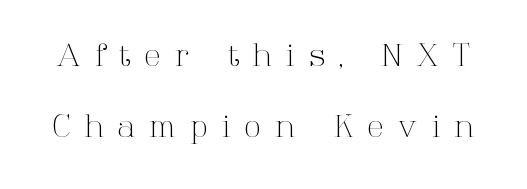
Q: Is the text bold? A: No.
Q: Is the text italic (slanted)? A: No, it is upright.
Q: Is the typeface a serif or a sans-serif typeface? A: Serif.
Q: Is the text underlined? A: No.
Q: Is the spacing between letters normal or unusually wide? A: Unusually wide.
Q: Is the spacing between lines tight, normal or loose? A: Loose.
Q: Width (condensed, normal, or wide)? A: Normal.
Q: Stroke contrast? A: High.
Q: x-height? A: Medium.
Q: Monospaced? A: No.
